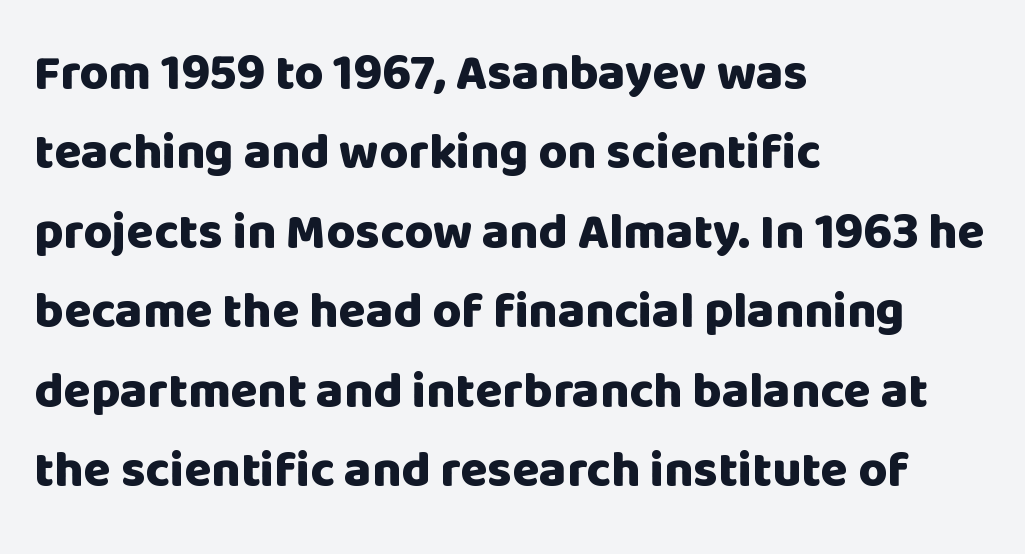
Successive baselines arrive at the customary interval. The lines are quadded left. Weight check: bold — yes, fully. Type without underlining. The letterforms sit shoulder to shoulder at normal distance. The rendering shows plain stroke endings on the letterforms — a sans-serif design.
